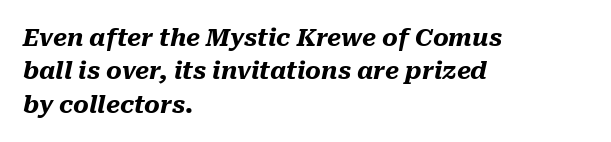
Inter-character spacing is left at the font's built-in metrics. Normally led — the rows are evenly, conventionally spaced. The axis of the letterforms is tilted away from vertical. The paragraph has a hard left edge and a soft right edge.
